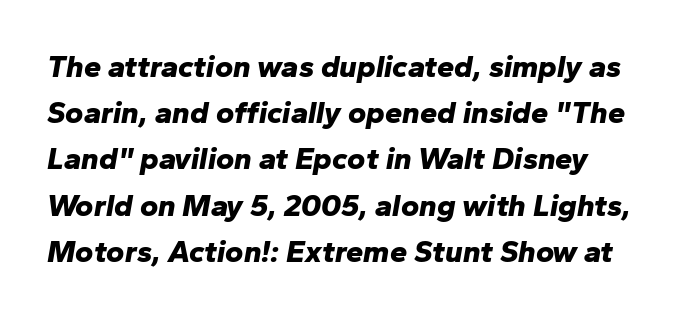
{"italic": "yes", "lean": "right", "slant_degrees": 10, "bold": "yes", "weight": "bold", "width": "normal", "stroke_contrast": "low", "x_height": "medium", "monospaced": "no", "underline": "no", "line_spacing": "normal", "line_spacing_ratio": 1.49, "letter_spacing": "normal", "letter_spacing_em": 0.0, "glyph_px": 31}
